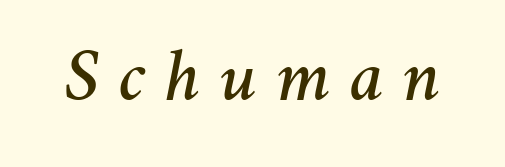
Check the space under the baseline: it is left empty. Designer's note — italics engaged. Character widths vary here, with narrow letters taking less room than wide ones. Tracking here is generous; glyphs stand well apart from one another.
